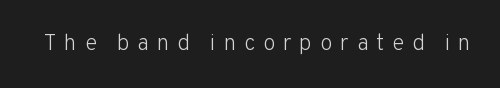
Q: Is the text bold? A: No.
Q: Is the text italic (slanted)? A: No, it is upright.
Q: Is the text underlined? A: No.
Q: Is the spacing between letters normal or unusually wide? A: Unusually wide.
